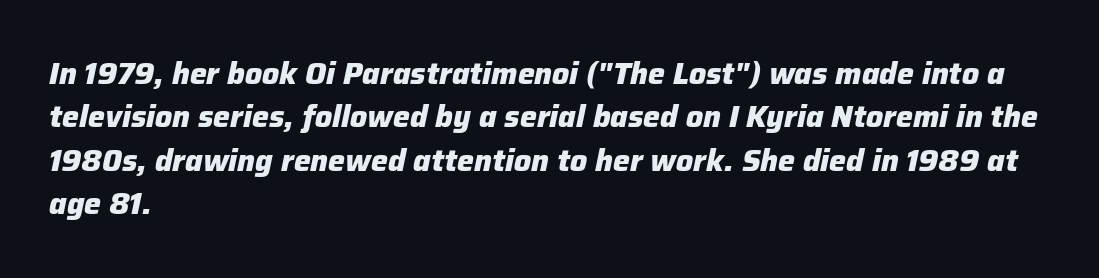
Q: Is the text bold? A: Yes.
Q: Is the text italic (slanted)? A: Yes, it leans right by about 12 degrees.
Q: Is the text underlined? A: No.
Q: How is the paragraph aligned? A: Left-aligned.
Q: Is the spacing between letters normal or unusually wide? A: Normal.
Q: Is the spacing between lines tight, normal or loose? A: Normal.
Q: Width (condensed, normal, or wide)? A: Normal.
Q: Stroke contrast? A: Low.
Q: x-height? A: Medium.
Q: Monospaced? A: No.
